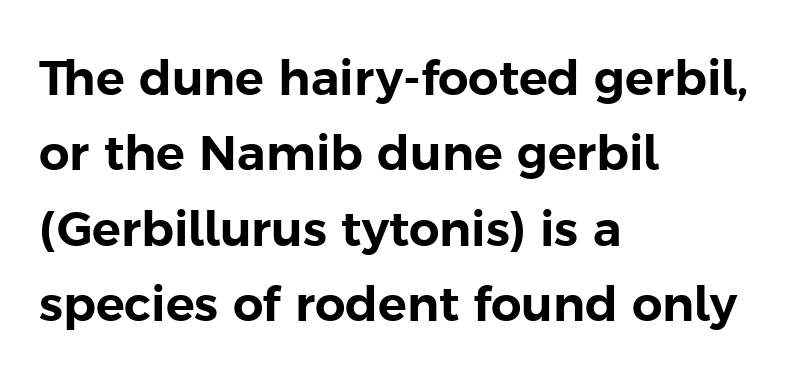
You can tell from the bare stems that sans-serif type was used. Caption: standard tracking, unaltered. A roman cut, with each character standing at attention. Interline gaps are of average width in this sample. A typesetter would call this proportional, since set widths differ per character.
